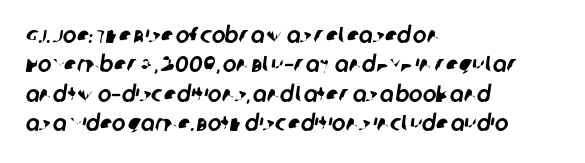
Q: Is the text underlined? A: No.
Q: How is the paragraph aligned? A: Left-aligned.
Q: Is the spacing between letters normal or unusually wide? A: Normal.
Q: Is the spacing between lines tight, normal or loose? A: Normal.
